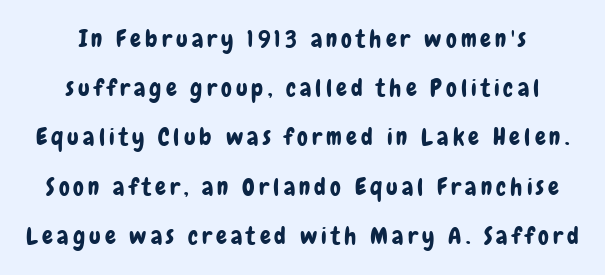
Q: Is the text italic (slanted)? A: No, it is upright.
Q: Is the text underlined? A: No.
Q: How is the paragraph aligned? A: Centered.
Q: Is the spacing between lines tight, normal or loose? A: Loose.
